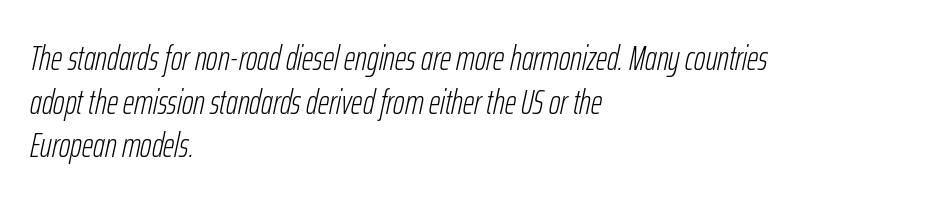
The image shows 35 px light, condensed type, italic (leaning right); set left-aligned, normal line spacing (1.25x), normal letter spacing, not underlined; low stroke contrast and a medium x-height.
